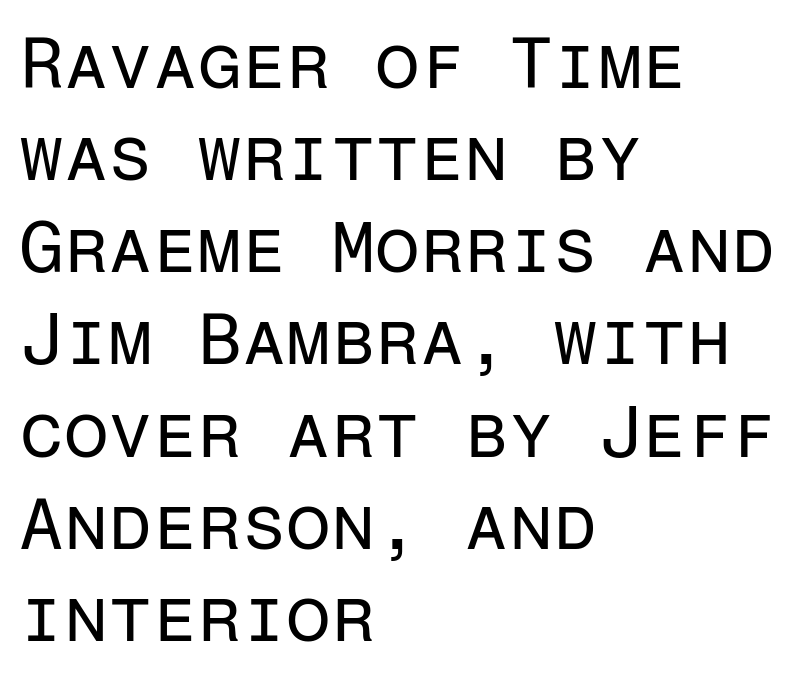
Monospaced: the letters line up in strict vertical columns. Unlike a traditional serif, this face leaves its strokes unadorned. The text block is weighted toward the left margin, trailing off unevenly rightward. No extra tracking has been applied to these lines.
